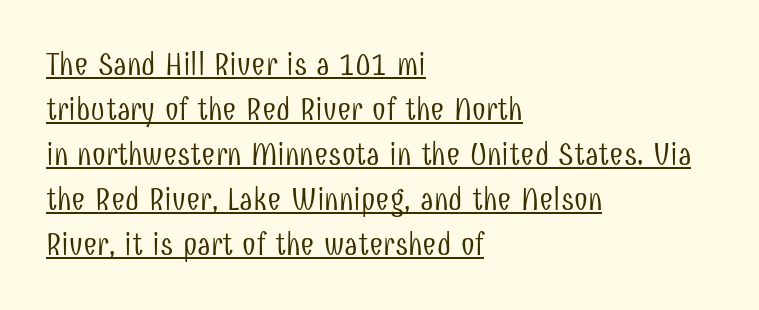
{"serif": "no", "italic": "no", "bold": "no", "weight": "light", "width": "condensed", "stroke_contrast": "low", "x_height": "medium", "monospaced": "no", "underline": "yes", "align": "left", "line_spacing": "normal", "line_spacing_ratio": 1.45, "letter_spacing": "normal", "letter_spacing_em": 0.0, "glyph_px": 31}
